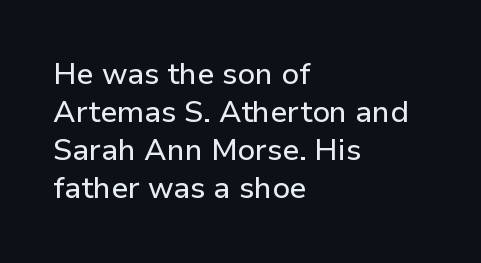
The image shows 30 px sans-serif type, upright; set left-aligned, normal line spacing (1.27x), normal letter spacing, not underlined; low stroke contrast and a medium x-height.
